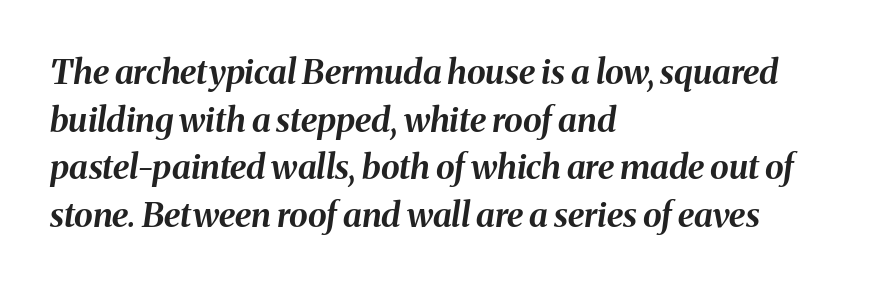
The image shows 34 px bold type, italic (leaning right); set left-aligned, normal line spacing (1.4x), normal letter spacing, not underlined; medium stroke contrast and a medium x-height.
